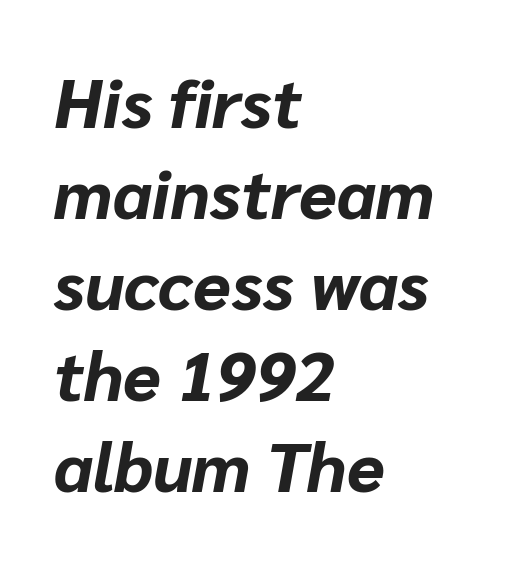
Q: Is the text bold? A: Yes.
Q: Is the text italic (slanted)? A: Yes, it leans right by about 10 degrees.
Q: Is the text underlined? A: No.
Q: How is the paragraph aligned? A: Left-aligned.
Q: Is the spacing between letters normal or unusually wide? A: Normal.
Q: Is the spacing between lines tight, normal or loose? A: Normal.
Q: Width (condensed, normal, or wide)? A: Normal.
Q: Stroke contrast? A: Low.
Q: x-height? A: Medium.
Q: Monospaced? A: No.
